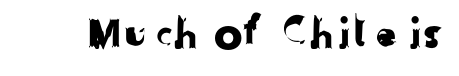
{"serif": "no", "width": "normal", "stroke_contrast": "low", "x_height": "medium", "monospaced": "no", "underline": "no", "letter_spacing": "normal", "letter_spacing_em": 0.0, "glyph_px": 43}
